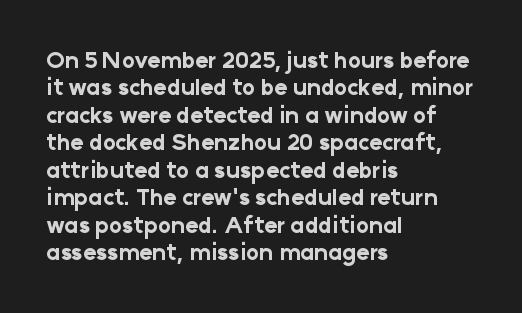
Only glyphs here, with clear space below each row. The type sits square on the baseline with zero lean. Short note: letters normally spaced. Summary of vertical rhythm: regular, with standard interline spacing. Thick stems and heavy bowls — unmistakably bold. Short and long lines alike share a common starting point at left.
